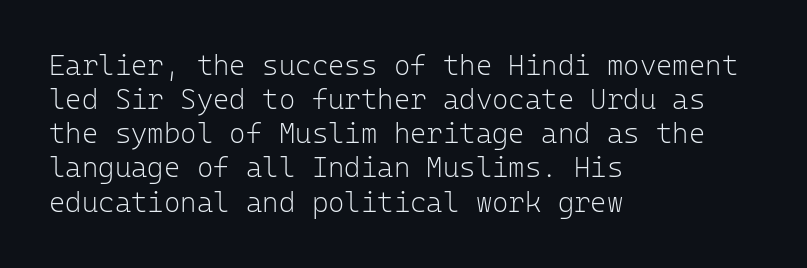
All the whitespace from short lines collects on the right. In terms of letterform style, serifs are entirely absent. The face used here is monospaced, like something from a code editor. Quick note: underline off. The typesetting does not lean heavy: it is not bold. The typography opts for an upright posture over an oblique one.
